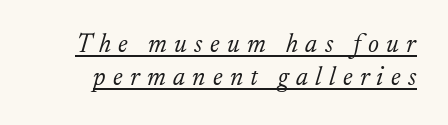
This sample keeps an unexceptional amount of space between lines. Notice how the stems are inclined rather than vertical — that's the hallmark of italics. Characters follow at a spacing far wider than the type designer built in. The characters are drawn with everyday or finer stroke widths.
